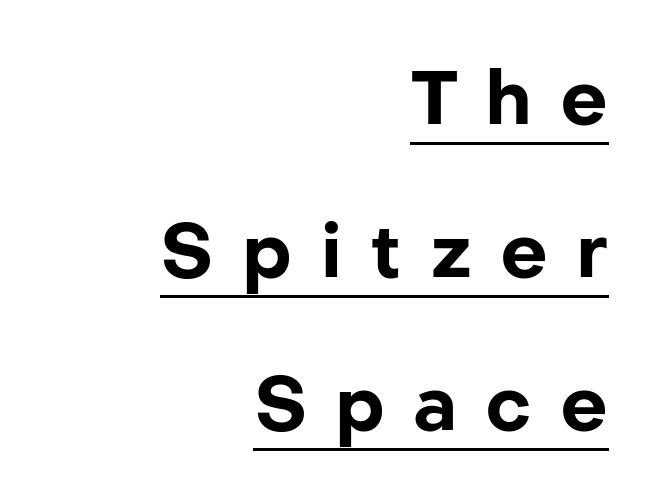
The image shows 75 px bold sans-serif type, upright; set right-aligned, loose line spacing (2.04x), unusually wide letter spacing (+0.37 em), underlined; low stroke contrast and a medium x-height.
